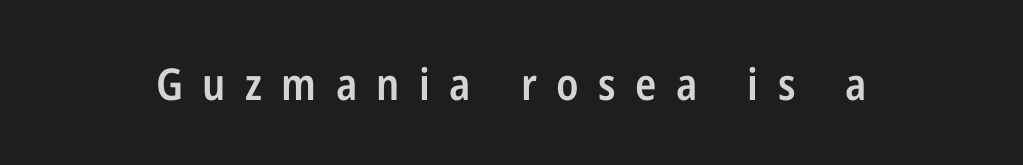
The image shows 44 px semibold, condensed sans-serif type, upright; set unusually wide letter spacing (+0.44 em), not underlined; low stroke contrast and a medium x-height.
